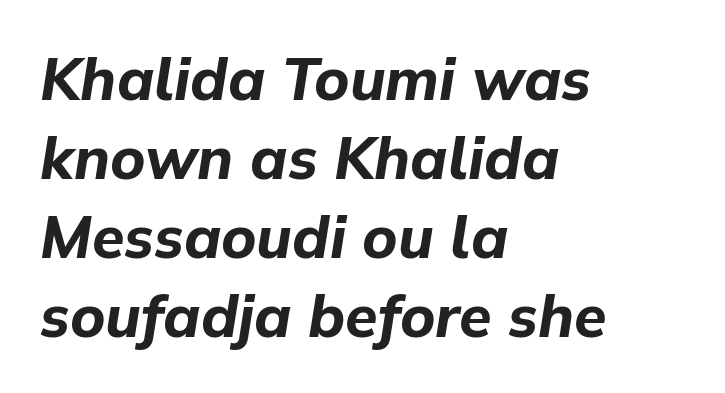
The image shows 59 px bold type, italic (leaning right); set left-aligned, normal line spacing (1.34x), normal letter spacing, not underlined; low stroke contrast and a medium x-height.
